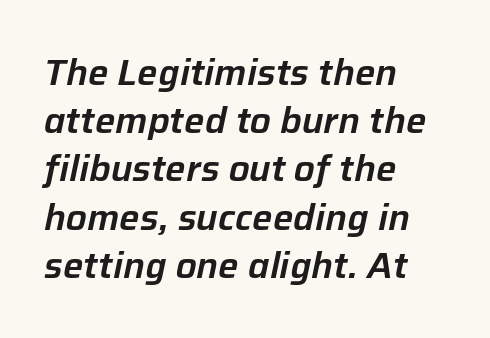
Q: Is the text italic (slanted)? A: Yes, it leans right by about 12 degrees.
Q: Is the text underlined? A: No.
Q: How is the paragraph aligned? A: Left-aligned.
Q: Is the spacing between letters normal or unusually wide? A: Normal.
Q: Is the spacing between lines tight, normal or loose? A: Normal.
Q: Width (condensed, normal, or wide)? A: Normal.
Q: Stroke contrast? A: Low.
Q: x-height? A: Medium.
Q: Monospaced? A: No.
